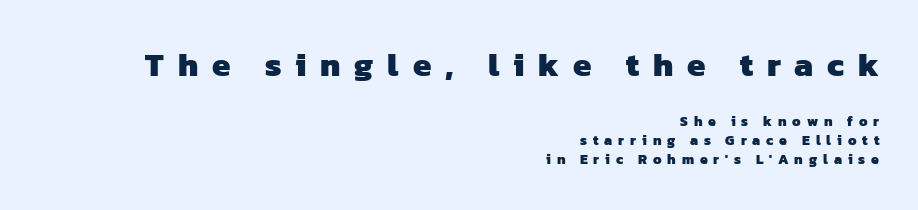
The image shows 33 px heavy sans-serif type; set right-aligned, normal line spacing (1.36x), unusually wide letter spacing (+0.42 em), not underlined; the first (top) block is 2.36x larger; low stroke contrast and a medium x-height.
